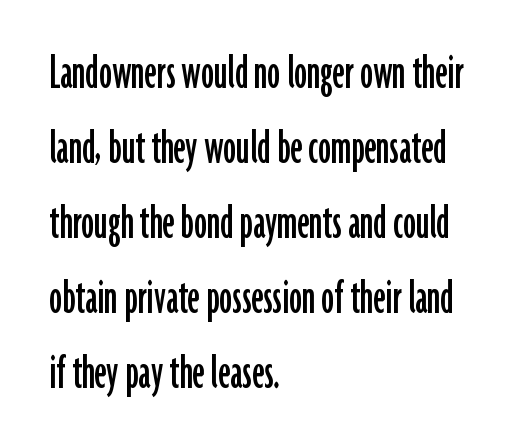
The image shows 52 px condensed sans-serif type, upright; set left-aligned, normal line spacing (1.44x), normal letter spacing, not underlined; low stroke contrast and a medium x-height.
